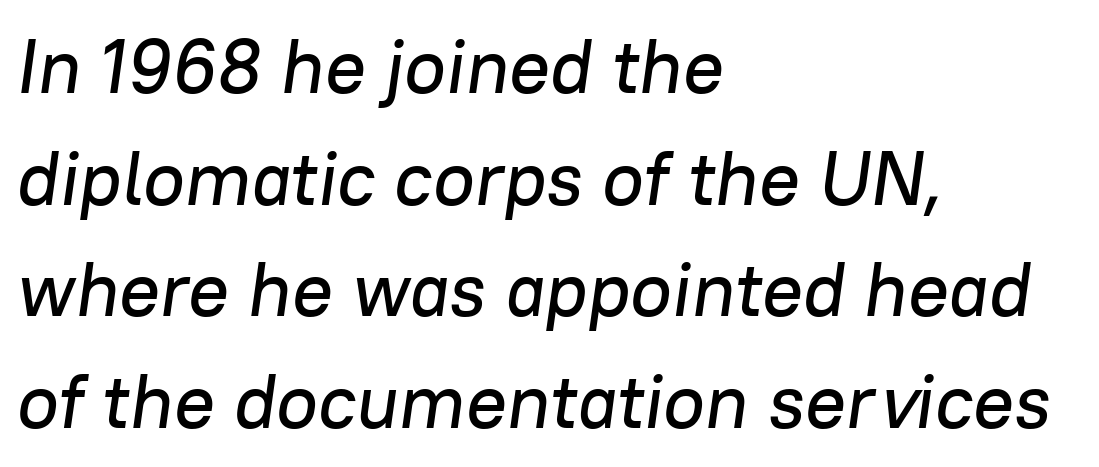
Q: Is the text italic (slanted)? A: Yes, it leans right by about 8 degrees.
Q: Is the text underlined? A: No.
Q: How is the paragraph aligned? A: Left-aligned.
Q: Is the spacing between letters normal or unusually wide? A: Normal.
Q: Is the spacing between lines tight, normal or loose? A: Normal.
Q: Width (condensed, normal, or wide)? A: Normal.
Q: Stroke contrast? A: Low.
Q: x-height? A: Medium.
Q: Monospaced? A: No.
